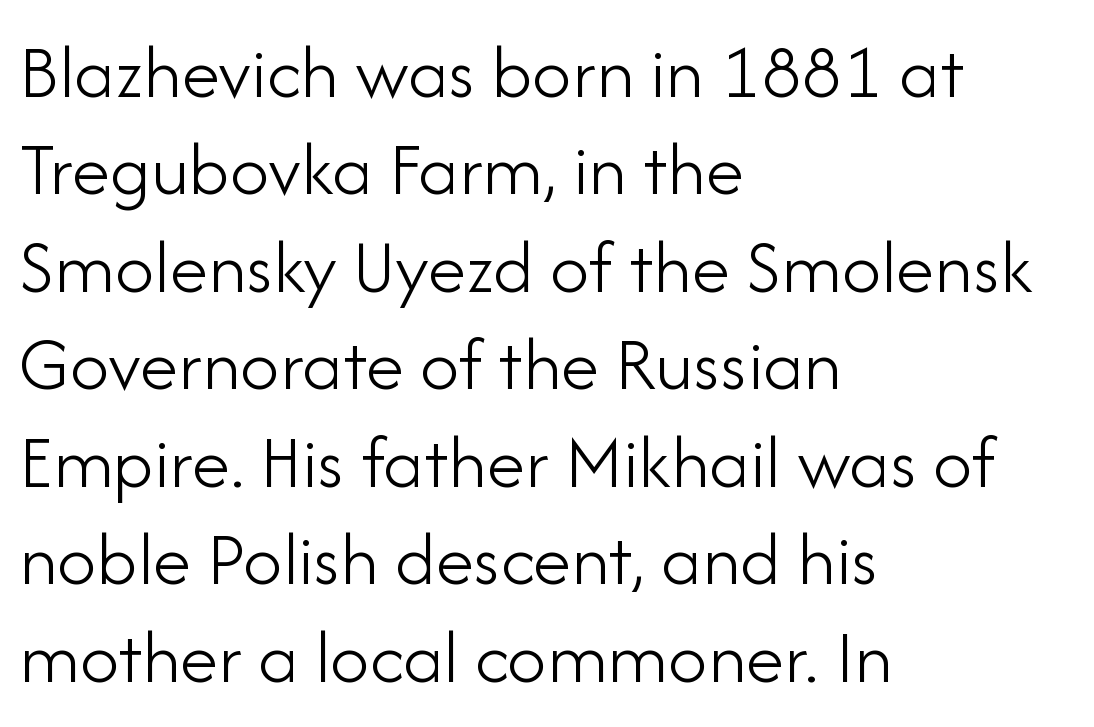
Q: Is the text bold? A: No.
Q: Is the text italic (slanted)? A: No, it is upright.
Q: Is the typeface a serif or a sans-serif typeface? A: Sans-serif.
Q: Is the text underlined? A: No.
Q: How is the paragraph aligned? A: Left-aligned.
Q: Is the spacing between letters normal or unusually wide? A: Normal.
Q: Is the spacing between lines tight, normal or loose? A: Normal.
Q: Width (condensed, normal, or wide)? A: Normal.
Q: Stroke contrast? A: Low.
Q: x-height? A: Small.
Q: Monospaced? A: No.
